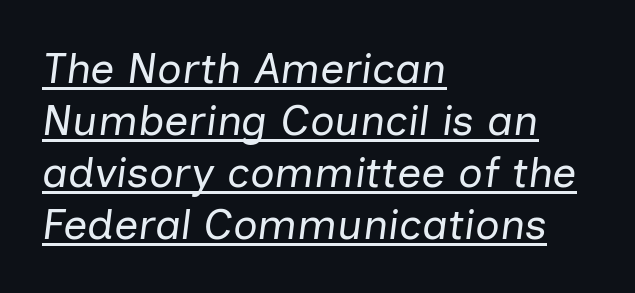
The image shows 43 px regular-weight type, italic (leaning right); set left-aligned, line spacing 1.21x, normal letter spacing, underlined; low stroke contrast and a medium x-height.
